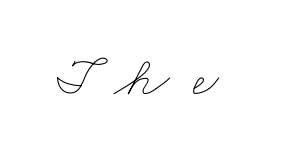
Q: Is the text bold? A: No.
Q: Is the text underlined? A: No.
Q: Is the spacing between letters normal or unusually wide? A: Unusually wide.
Q: Width (condensed, normal, or wide)? A: Wide.
Q: Stroke contrast? A: Low.
Q: x-height? A: Small.
Q: Monospaced? A: No.
